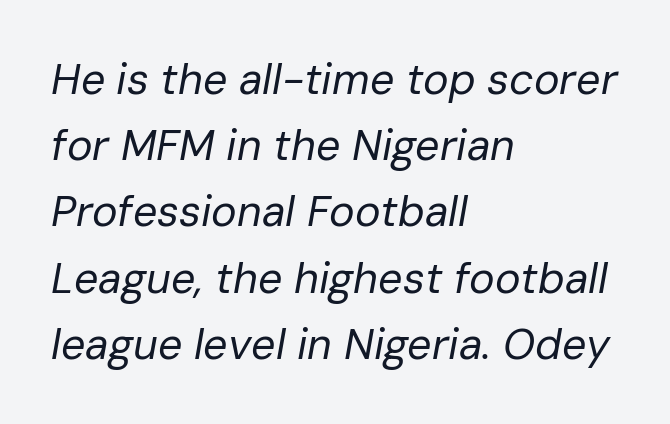
These lines sit exactly where default settings would place them. Counters stay open thanks to moderate or lighter strokes. Which margin do the lines hug? The left one — the right edge is uneven. You could not count columns in this text — the font is proportionally spaced. Unmarked baselines from the first word to the last. These lines were composed using italics.
